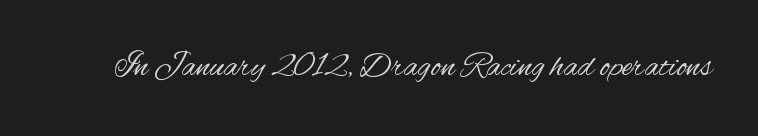
{"serif": "no", "bold": "no", "weight": "regular", "width": "condensed", "stroke_contrast": "medium", "x_height": "small", "monospaced": "no", "underline": "no", "letter_spacing": "normal", "letter_spacing_em": 0.0, "glyph_px": 34}
